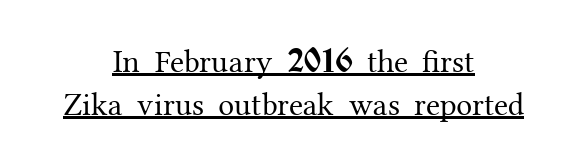
Q: Is the text bold? A: No.
Q: Is the text italic (slanted)? A: No, it is upright.
Q: Is the typeface a serif or a sans-serif typeface? A: Serif.
Q: Is the text underlined? A: Yes.
Q: How is the paragraph aligned? A: Centered.
Q: Is the spacing between letters normal or unusually wide? A: Normal.
Q: Is the spacing between lines tight, normal or loose? A: Normal.
Q: Width (condensed, normal, or wide)? A: Normal.
Q: Stroke contrast? A: Medium.
Q: x-height? A: Medium.
Q: Monospaced? A: No.
